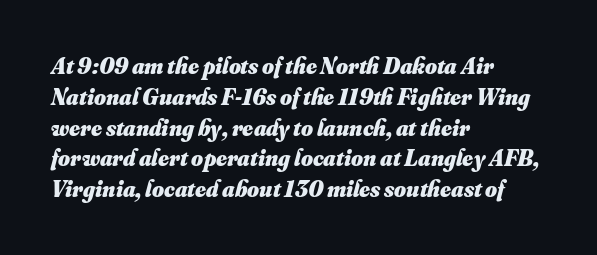
The image shows 23 px bold type; set left-aligned, normal line spacing (1.34x), normal letter spacing, not underlined.
